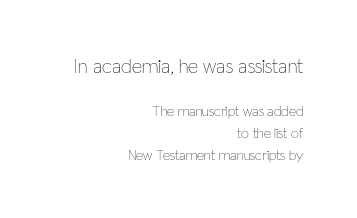
{"italic": "no", "bold": "no", "underline": "no", "align": "right", "line_spacing": "normal", "line_spacing_ratio": 1.58, "letter_spacing": "normal", "letter_spacing_em": 0.0, "larger_block": "first", "size_ratio": 1.43, "glyph_px": 20}
